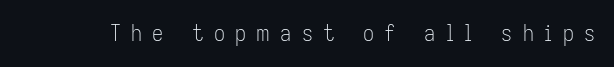
The foot of each line stays bare and open. This is not heavy type; no bold has been used. You could only call the tracking loose — the letters float apart. The lettering stays uniformly vertical, giving the passage a roman look.
